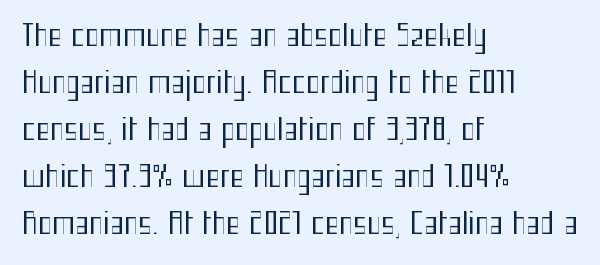
{"serif": "no", "italic": "no", "bold": "no", "weight": "regular", "width": "condensed", "stroke_contrast": "medium", "x_height": "medium", "monospaced": "no", "underline": "no", "align": "left", "line_spacing": "normal", "line_spacing_ratio": 1.57, "letter_spacing": "normal", "letter_spacing_em": 0.0, "glyph_px": 30}
